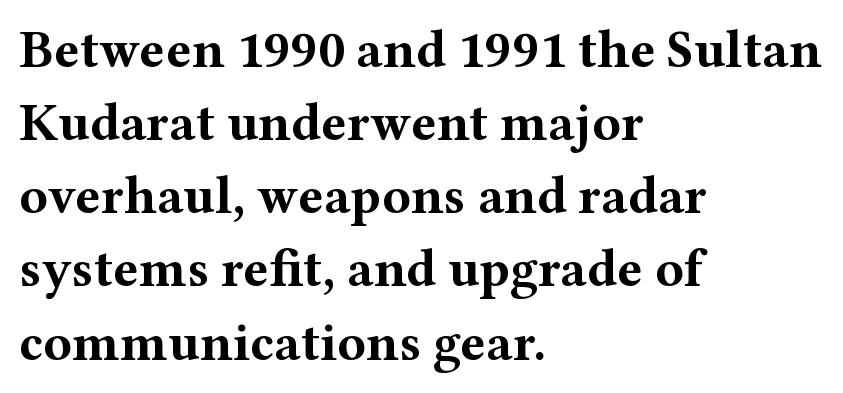
Q: Is the text bold? A: Yes.
Q: Is the text italic (slanted)? A: No, it is upright.
Q: Is the typeface a serif or a sans-serif typeface? A: Serif.
Q: Is the text underlined? A: No.
Q: How is the paragraph aligned? A: Left-aligned.
Q: Is the spacing between letters normal or unusually wide? A: Normal.
Q: Is the spacing between lines tight, normal or loose? A: Normal.
Q: Width (condensed, normal, or wide)? A: Wide.
Q: Stroke contrast? A: Medium.
Q: x-height? A: Medium.
Q: Monospaced? A: No.
